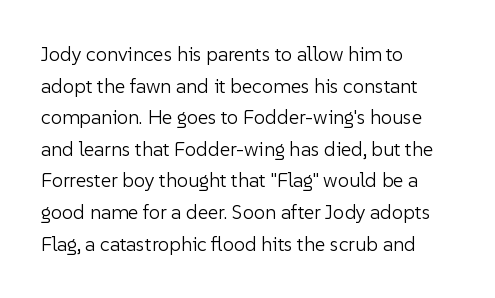
Q: Is the text bold? A: No.
Q: Is the text italic (slanted)? A: No, it is upright.
Q: Is the text underlined? A: No.
Q: How is the paragraph aligned? A: Left-aligned.
Q: Is the spacing between letters normal or unusually wide? A: Normal.
Q: Is the spacing between lines tight, normal or loose? A: Normal.
